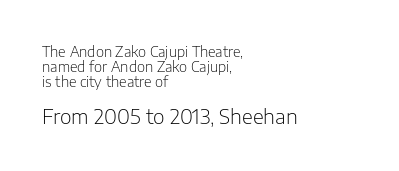
The image shows 20 px text type, upright; set left-aligned, tight line spacing (1.07x), normal letter spacing, not underlined; the second (bottom) block is 1.43x larger.
